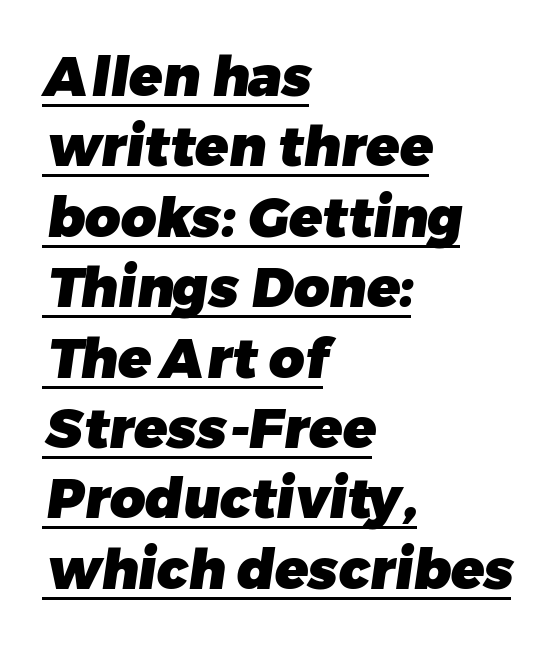
{"serif": "no", "bold": "yes", "weight": "heavy", "width": "normal", "stroke_contrast": "low", "x_height": "medium", "monospaced": "no", "underline": "yes", "align": "left", "line_spacing": "normal", "line_spacing_ratio": 1.28, "letter_spacing": "normal", "letter_spacing_em": 0.0, "glyph_px": 55}
